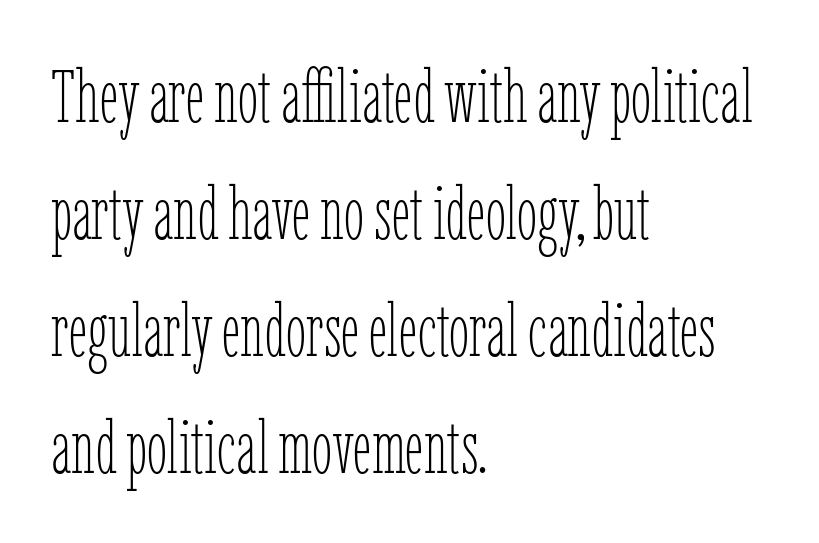
Compared with typical body copy, the letter spacing here is the same. Posture: upright roman. These lines sit exactly where default settings would place them. The weight tops out at a normal text grade. Proportional: the letters do not fall into vertical columns. Leftover space on each line is placed entirely after the last word.
